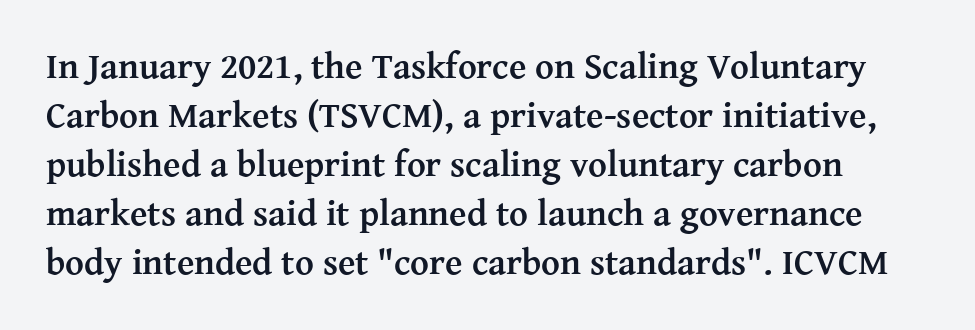
The image shows 36 px semibold serif type, upright; set normal line spacing (1.36x), normal letter spacing, not underlined; medium stroke contrast and a medium x-height.
